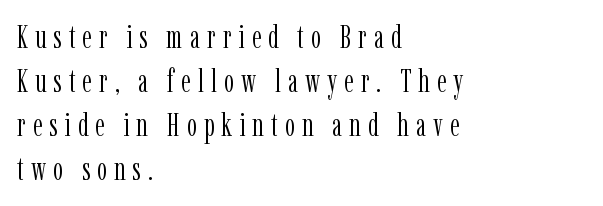
Each letter keeps its own natural width here, so spacing adapts to shape. The face used here is seriffed, in the tradition of book romans. This rendering uses left alignment, leaving the right contour irregular. The block of text has a typical density, with ordinary space between rows. This sample uses an upright cut, with every glyph sitting square on the baseline. Weight: not bold — regular or lighter.
